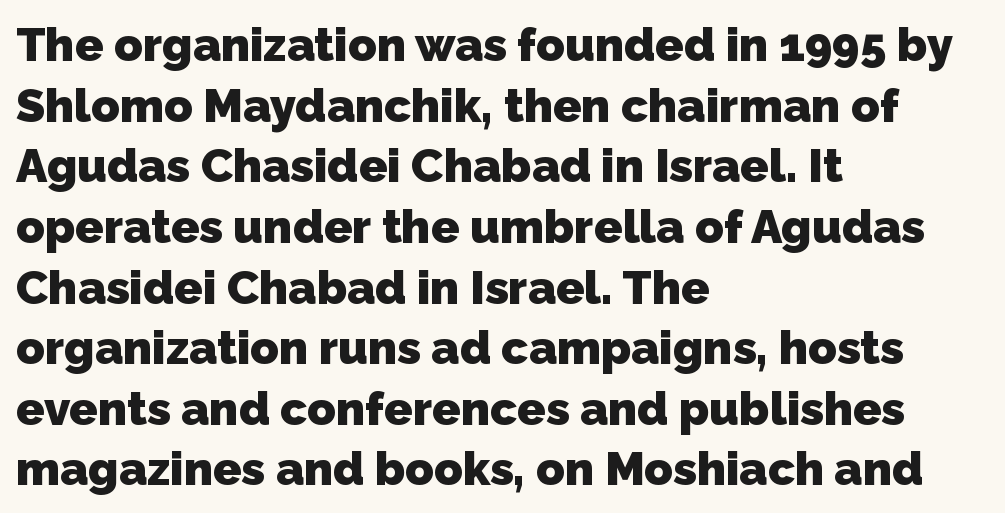
{"serif": "no", "bold": "yes", "weight": "heavy", "width": "normal", "stroke_contrast": "low", "x_height": "medium", "monospaced": "no", "underline": "no", "align": "left", "line_spacing": "normal", "line_spacing_ratio": 1.29, "letter_spacing": "normal", "letter_spacing_em": 0.0, "glyph_px": 47}
